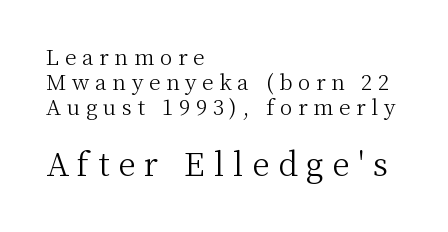
The image shows 32 px light serif type, upright; set left-aligned, line spacing 1.2x, unusually wide letter spacing (+0.27 em), not underlined; the second (bottom) block is 1.52x larger; medium stroke contrast and a medium x-height.
